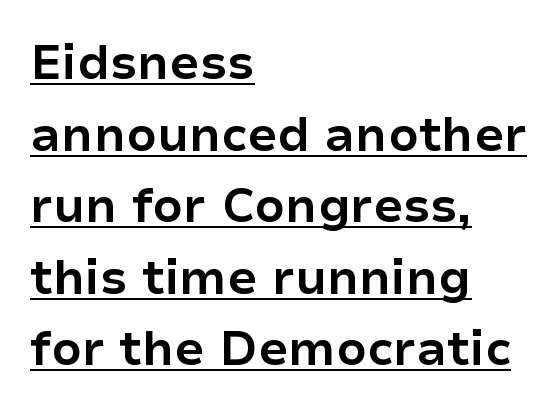
Q: Is the text bold? A: Yes.
Q: Is the text italic (slanted)? A: No, it is upright.
Q: Is the typeface a serif or a sans-serif typeface? A: Sans-serif.
Q: Is the text underlined? A: Yes.
Q: How is the paragraph aligned? A: Left-aligned.
Q: Is the spacing between letters normal or unusually wide? A: Normal.
Q: Is the spacing between lines tight, normal or loose? A: Normal.
Q: Width (condensed, normal, or wide)? A: Normal.
Q: Stroke contrast? A: Low.
Q: x-height? A: Medium.
Q: Monospaced? A: No.
